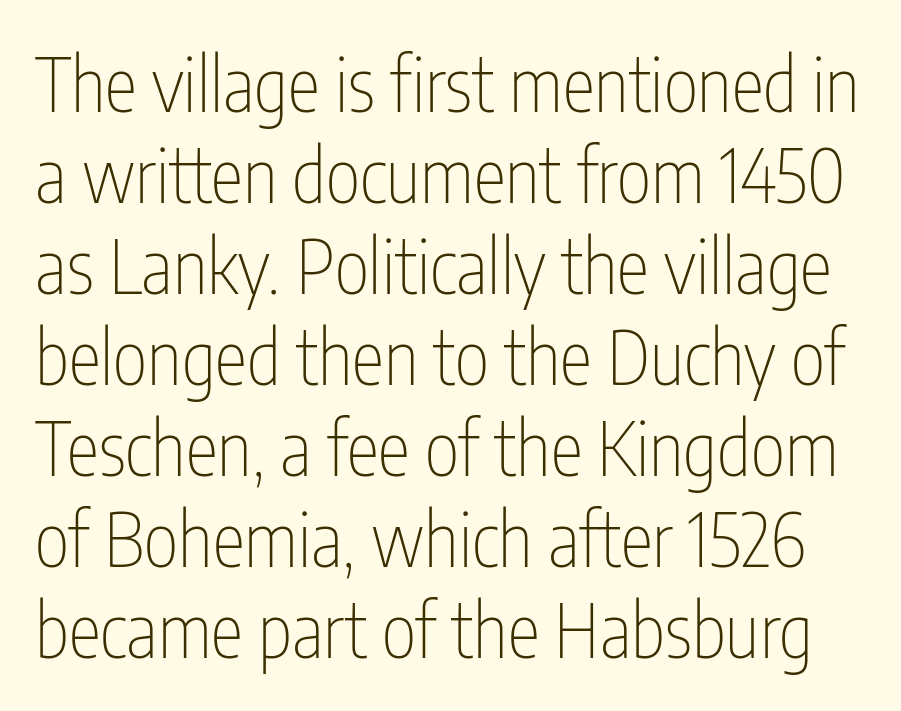
The image shows 74 px thin, condensed sans-serif type, upright; set line spacing 1.23x, normal letter spacing, not underlined; low stroke contrast and a medium x-height.
